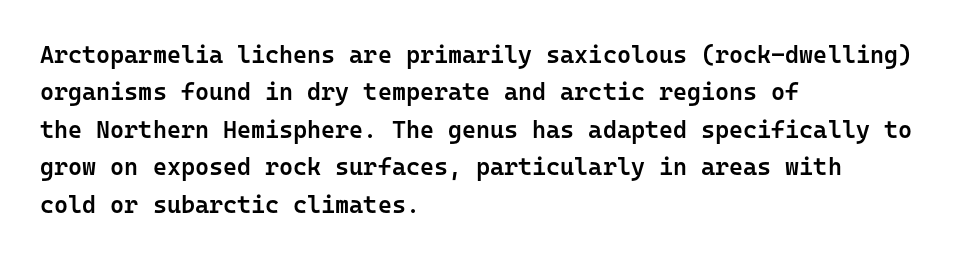
Q: Is the text bold? A: Semi-bold.
Q: Is the text italic (slanted)? A: No, it is upright.
Q: Is the text underlined? A: No.
Q: How is the paragraph aligned? A: Left-aligned.
Q: Is the spacing between letters normal or unusually wide? A: Normal.
Q: Is the spacing between lines tight, normal or loose? A: Normal.
